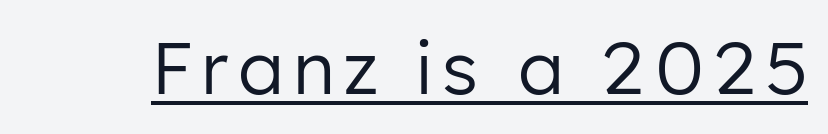
Unlike italic type, these characters show no tilt at all. Varying glyph widths throughout — classic text-font behaviour. A sans-serif font was chosen for this passage. Quick note: underline on.
